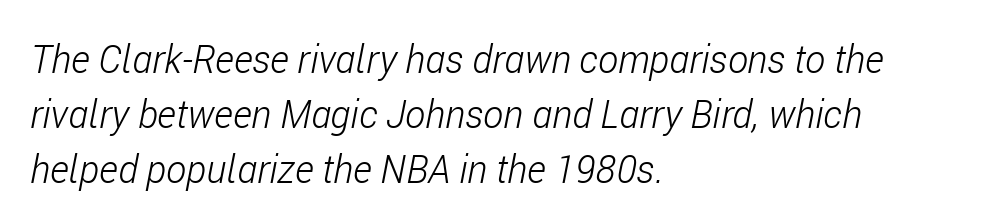
The image shows 38 px light, condensed type, italic (leaning right); set left-aligned, normal line spacing (1.45x), normal letter spacing, not underlined; low stroke contrast and a medium x-height.
